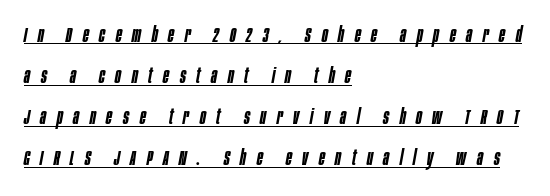
The face used here is rendered with a markedly widened letterfit. Left-aligned paragraph, ragged on the right. The font's italic variant was chosen for this text. The letters are semibold — heavier than regular but short of a full bold. The glyphs are accompanied by a horizontal stroke just below them.
